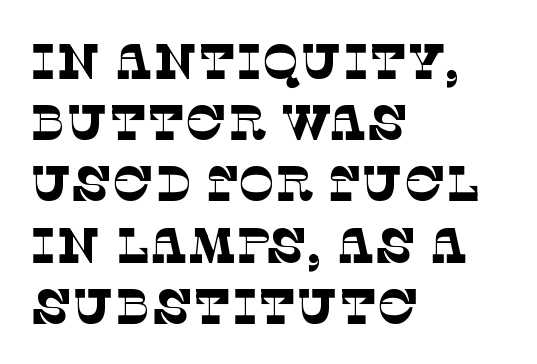
Q: Is the text bold? A: No.
Q: Is the typeface a serif or a sans-serif typeface? A: Serif.
Q: Is the text underlined? A: No.
Q: How is the paragraph aligned? A: Left-aligned.
Q: Is the spacing between letters normal or unusually wide? A: Normal.
Q: Is the spacing between lines tight, normal or loose? A: Normal.
Q: Width (condensed, normal, or wide)? A: Normal.
Q: Stroke contrast? A: Low.
Q: x-height? A: Large.
Q: Monospaced? A: No.
